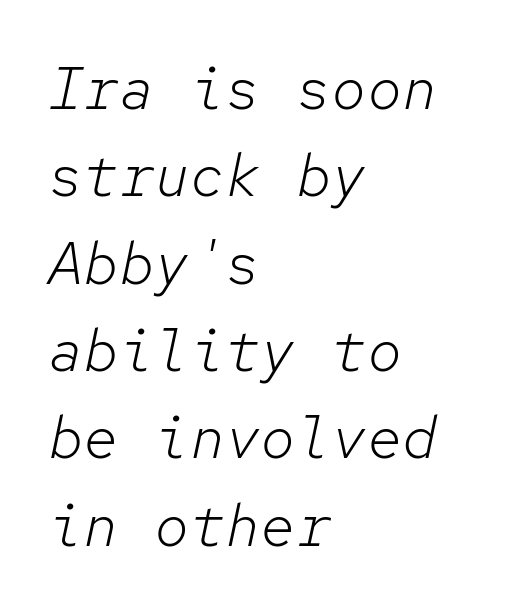
Q: Is the text bold? A: No.
Q: Is the text italic (slanted)? A: Yes, it leans right by about 12 degrees.
Q: Is the text underlined? A: No.
Q: How is the paragraph aligned? A: Left-aligned.
Q: Is the spacing between letters normal or unusually wide? A: Normal.
Q: Is the spacing between lines tight, normal or loose? A: Normal.
Q: Width (condensed, normal, or wide)? A: Normal.
Q: Stroke contrast? A: Low.
Q: x-height? A: Medium.
Q: Monospaced? A: Yes.
